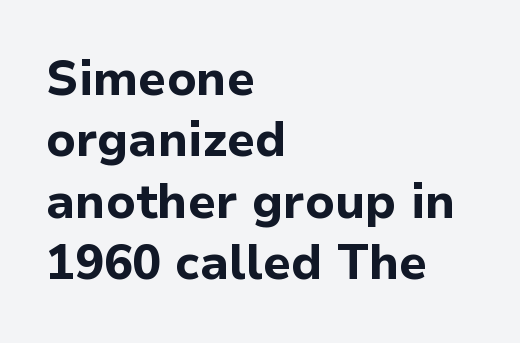
Q: Is the text bold? A: Yes.
Q: Is the text italic (slanted)? A: No, it is upright.
Q: Is the typeface a serif or a sans-serif typeface? A: Sans-serif.
Q: Is the text underlined? A: No.
Q: How is the paragraph aligned? A: Left-aligned.
Q: Is the spacing between letters normal or unusually wide? A: Normal.
Q: Is the spacing between lines tight, normal or loose? A: Normal.
Q: Width (condensed, normal, or wide)? A: Normal.
Q: Stroke contrast? A: Low.
Q: x-height? A: Medium.
Q: Monospaced? A: No.
